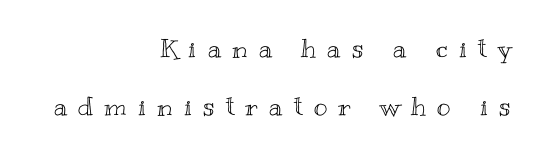
The setting favours the right margin, as signatures and pull-quotes sometimes do. The space directly below the letters is spotless. The leading is generous, giving the passage an open texture. Tracking here is generous; glyphs stand well apart from one another. The letters stand upright; this is a roman face.
